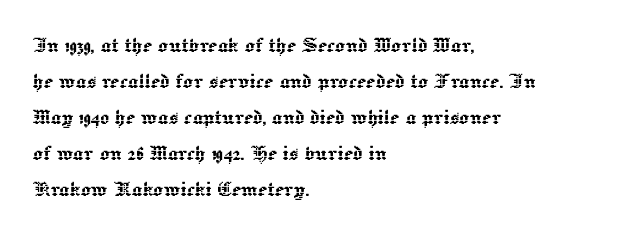
The image shows 25 px text type, upright; set left-aligned, normal line spacing (1.44x), normal letter spacing, not underlined.
